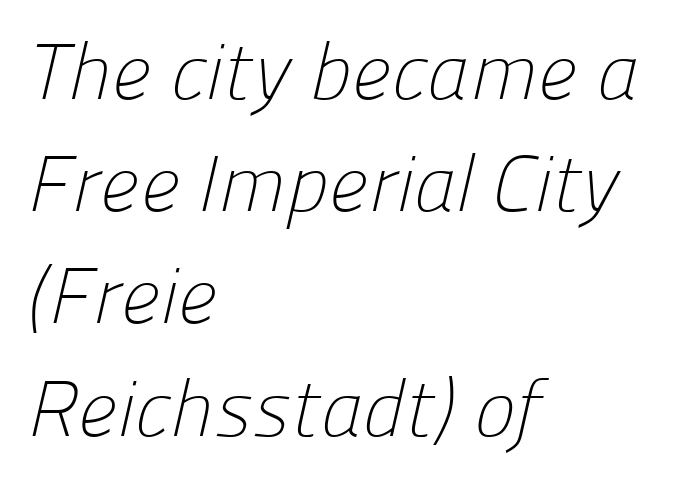
The image shows 79 px light sans-serif type; set left-aligned, normal line spacing (1.42x), normal letter spacing, not underlined; low stroke contrast and a medium x-height.
